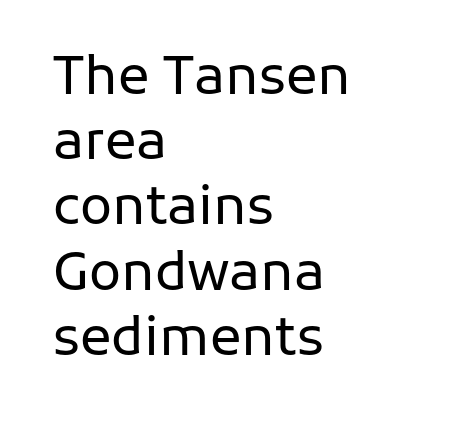
The image shows 53 px regular-weight sans-serif type, upright; set left-aligned, line spacing 1.23x, normal letter spacing, not underlined; low stroke contrast and a medium x-height.
